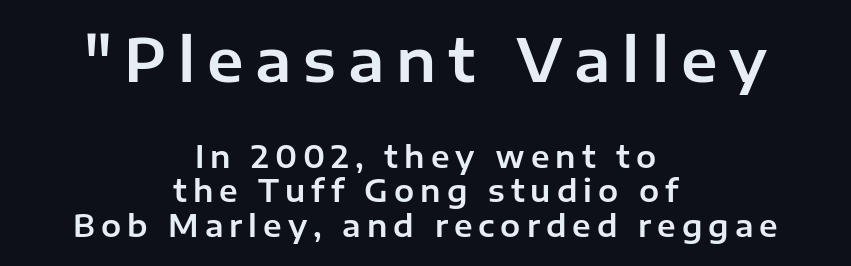
Does the copy run flush right? No — it is centered line by line. Large over small — that's the arrangement of the two blocks here. Serifs: no, the terminals of the letterforms are clean. The axis of the letterforms is exactly vertical. The space directly below the letters is spotless. A typesetter would call this heavily tracked-out type.
